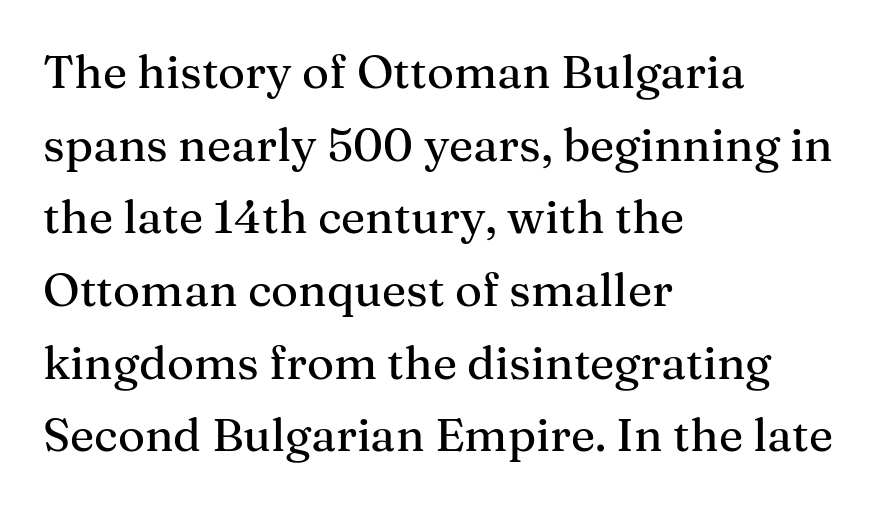
{"serif": "yes", "italic": "no", "width": "normal", "stroke_contrast": "medium", "x_height": "medium", "monospaced": "no", "underline": "no", "align": "left", "line_spacing": "normal", "line_spacing_ratio": 1.58, "letter_spacing": "normal", "letter_spacing_em": 0.0, "glyph_px": 46}
